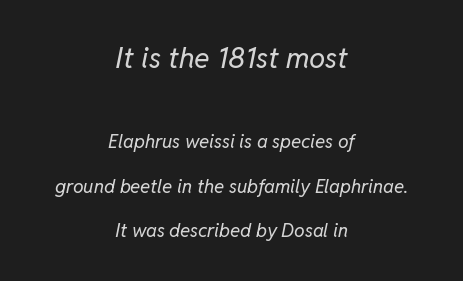
The zone under the glyphs is completely vacant. The typesetting does not lean heavy: it is not bold. You could call the tracking neutral — neither tight nor loose. The designer dialed line spacing up above the default.
